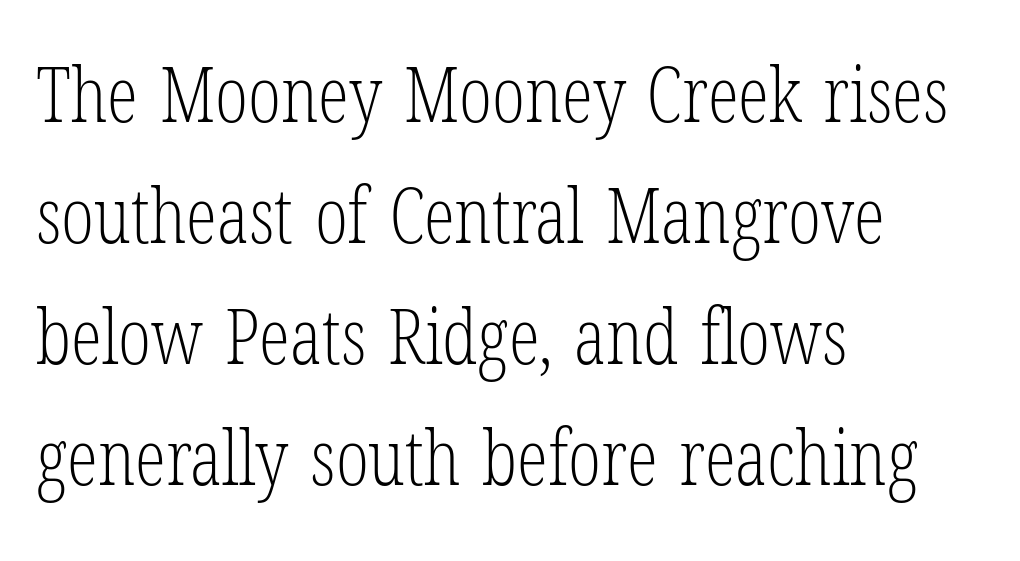
Each new line begins a customary step beneath the previous one. Each letter keeps its own natural width here, so spacing adapts to shape. In terms of letterform style, serifs are clearly present. What stands out about the letter spacing? Nothing — it is the standard amount. Glance below the letters and you will spot only blank space. The compositor pushed each line to the left boundary.
